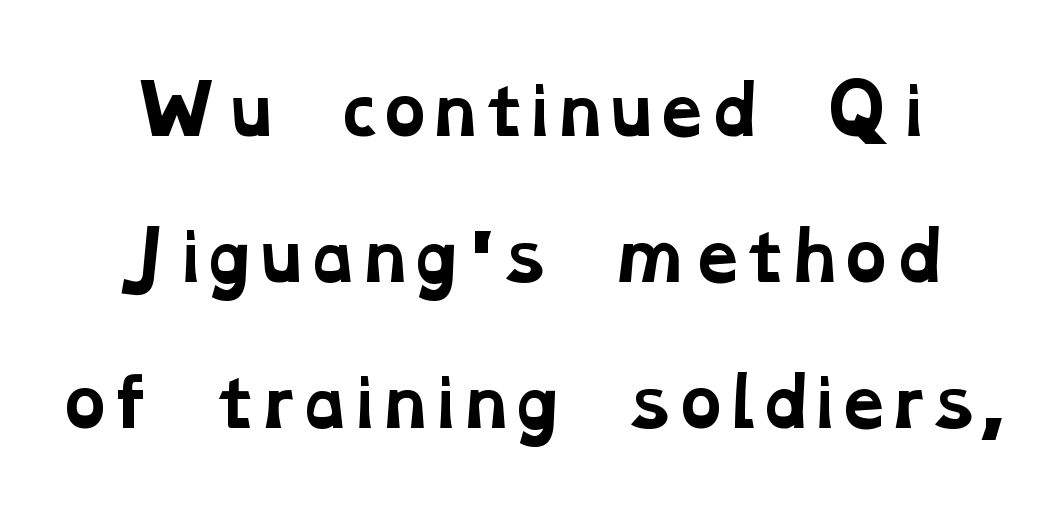
{"serif": "yes", "bold": "yes", "weight": "bold", "width": "wide", "stroke_contrast": "low", "x_height": "medium", "monospaced": "no", "underline": "no", "line_spacing": "loose", "line_spacing_ratio": 2.25, "letter_spacing": "normal", "letter_spacing_em": 0.0, "glyph_px": 65}
